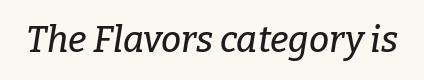
Q: Is the text italic (slanted)? A: Yes, it leans right by about 9 degrees.
Q: Is the typeface a serif or a sans-serif typeface? A: Serif.
Q: Is the text underlined? A: No.
Q: Is the spacing between letters normal or unusually wide? A: Normal.
Q: Width (condensed, normal, or wide)? A: Normal.
Q: Stroke contrast? A: Low.
Q: x-height? A: Medium.
Q: Monospaced? A: No.
